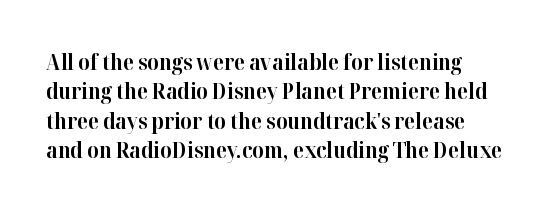
The rendering uses a moderate line-height, typical for paragraphs. On the weight axis this lands at bold, roughly 700. Short note: letters normally spaced. Italic? Not at all — the glyphs are vertical. The zone under the glyphs is completely vacant.
